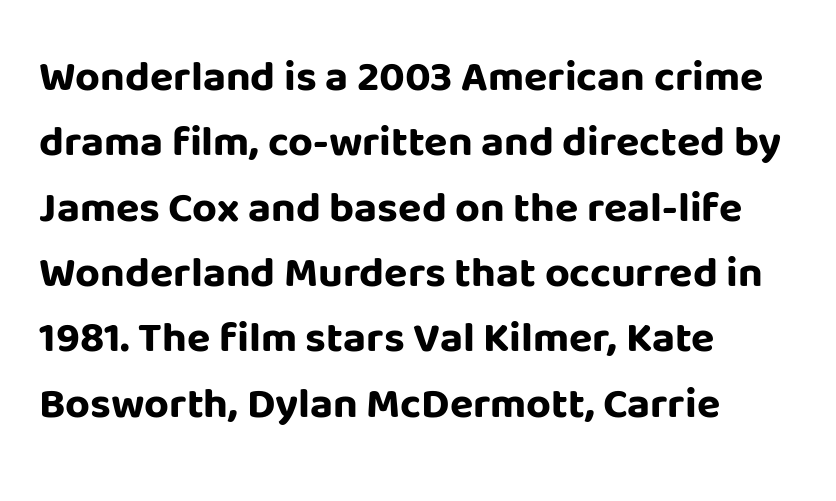
Q: Is the text bold? A: Yes.
Q: Is the text italic (slanted)? A: No, it is upright.
Q: Is the typeface a serif or a sans-serif typeface? A: Sans-serif.
Q: Is the text underlined? A: No.
Q: How is the paragraph aligned? A: Left-aligned.
Q: Is the spacing between letters normal or unusually wide? A: Normal.
Q: Is the spacing between lines tight, normal or loose? A: Normal.
Q: Width (condensed, normal, or wide)? A: Normal.
Q: Stroke contrast? A: Low.
Q: x-height? A: Large.
Q: Monospaced? A: No.
